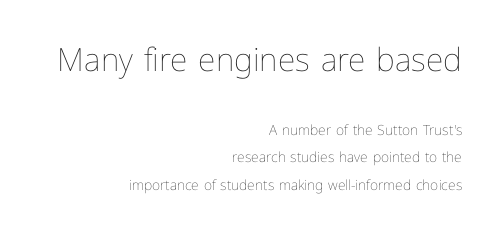
The image shows 32 px thin type, upright; set right-aligned, loose line spacing (1.95x), normal letter spacing, not underlined; the first (top) block is 2.29x larger; low stroke contrast and a medium x-height.
